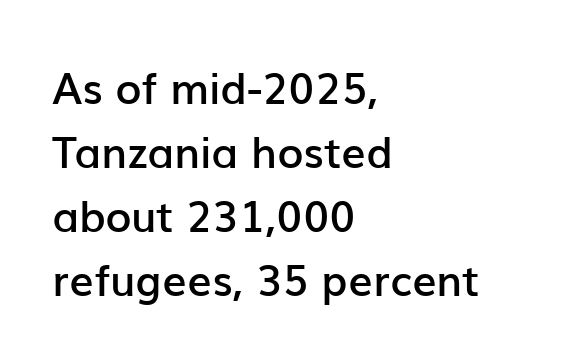
The image shows 43 px semibold sans-serif type, upright; set left-aligned, normal line spacing (1.49x), normal letter spacing, not underlined; low stroke contrast and a medium x-height.
